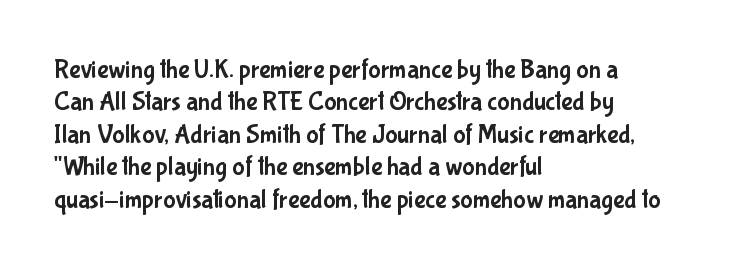
These lines sit exactly where default settings would place them. The letters stand upright; this is a roman face. Typeset ragged right — the left edge is the straight one. Just letters on the line, the space beneath them empty. Caption: standard tracking, unaltered.
